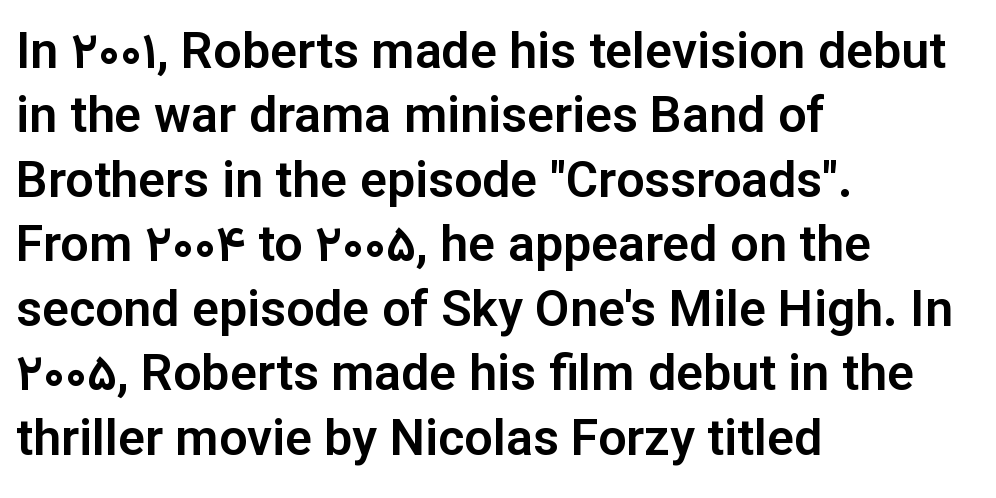
The image shows 50 px sans-serif type, upright; set left-aligned, normal line spacing (1.29x), normal letter spacing, not underlined; low stroke contrast and a medium x-height.
